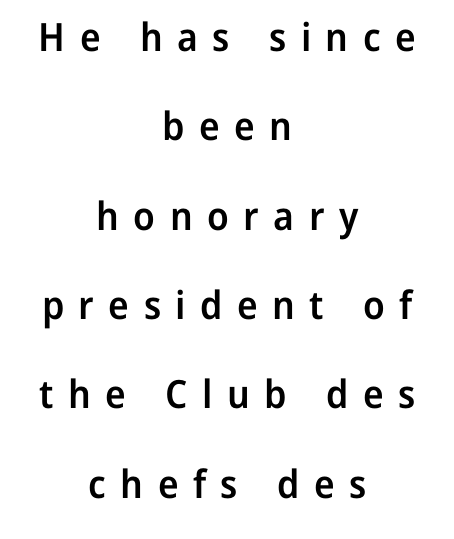
Leading: increased. Each word looks stretched out because of the extra space between its letters. I'd call this a sans setting — the letters go barefoot. The space beneath each line is pristine and unruled.
